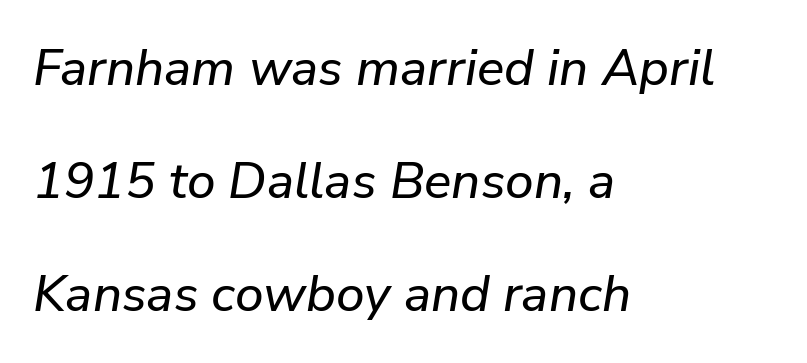
{"italic": "yes", "lean": "right", "slant_degrees": 9, "width": "normal", "stroke_contrast": "low", "x_height": "medium", "monospaced": "no", "underline": "no", "align": "left", "line_spacing": "loose", "line_spacing_ratio": 2.22, "letter_spacing": "normal", "letter_spacing_em": 0.0, "glyph_px": 51}
